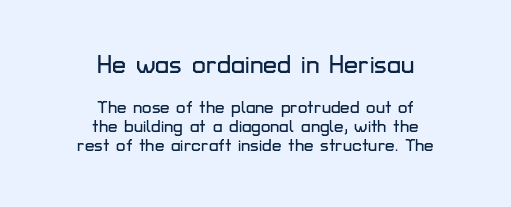
Q: Is the text italic (slanted)? A: No, it is upright.
Q: Is the text underlined? A: No.
Q: How is the paragraph aligned? A: Centered.
Q: Is the spacing between letters normal or unusually wide? A: Normal.
Q: Is the spacing between lines tight, normal or loose? A: Tight.
Q: Which block of text is set in a larger size, the first (top) or the second (bottom)? A: The first (top) one.
